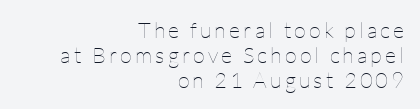
The image shows 22 px text type, upright; set right-aligned, tight line spacing (1.13x), not underlined.
